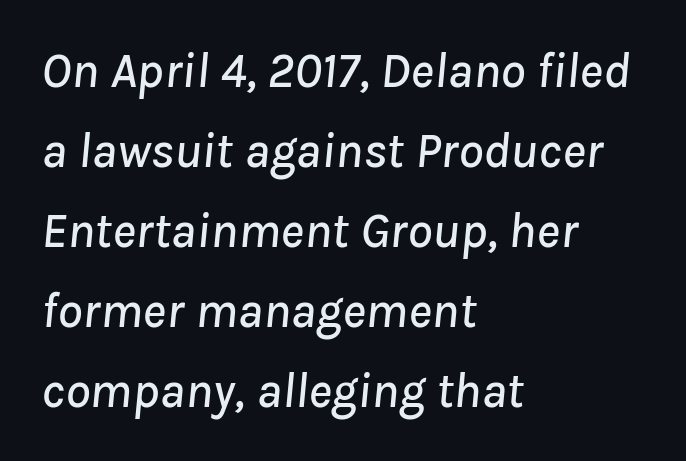
Q: Is the text italic (slanted)? A: Yes, it leans right by about 8 degrees.
Q: Is the text underlined? A: No.
Q: How is the paragraph aligned? A: Left-aligned.
Q: Is the spacing between letters normal or unusually wide? A: Normal.
Q: Is the spacing between lines tight, normal or loose? A: Normal.
Q: Width (condensed, normal, or wide)? A: Normal.
Q: Stroke contrast? A: Low.
Q: x-height? A: Medium.
Q: Monospaced? A: No.
